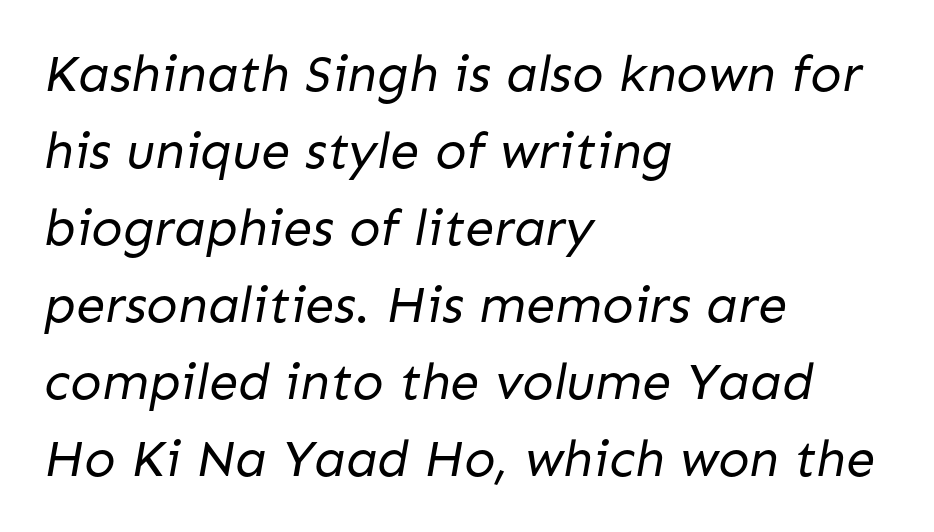
{"serif": "no", "bold": "no", "weight": "regular", "width": "normal", "stroke_contrast": "low", "x_height": "medium", "monospaced": "no", "underline": "no", "align": "left", "line_spacing": "normal", "line_spacing_ratio": 1.48, "letter_spacing": "normal", "letter_spacing_em": 0.0, "glyph_px": 52}
